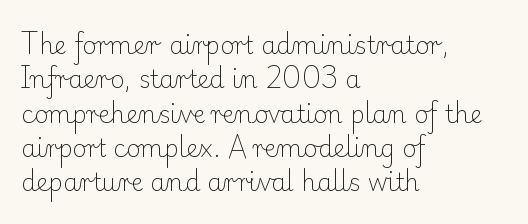
{"italic": "no", "bold": "no", "underline": "no", "align": "left", "line_spacing": "normal", "line_spacing_ratio": 1.43, "letter_spacing": "normal", "letter_spacing_em": 0.0, "glyph_px": 24}
